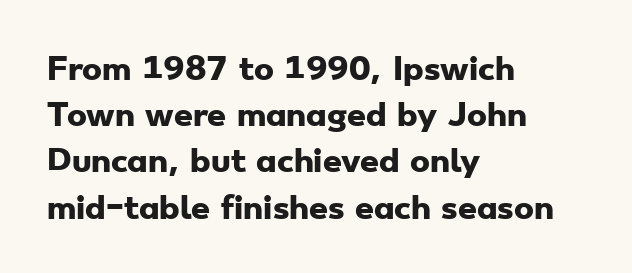
The image shows 30 px heavy, wide sans-serif type; set left-aligned, normal line spacing (1.54x), normal letter spacing, not underlined; low stroke contrast and a small x-height.
